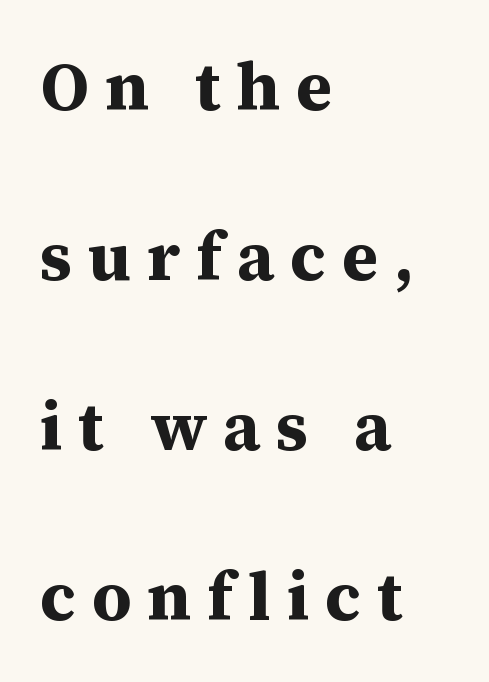
{"serif": "yes", "italic": "no", "bold": "yes", "weight": "bold", "width": "normal", "stroke_contrast": "medium", "x_height": "medium", "monospaced": "no", "underline": "no", "align": "left", "line_spacing": "loose", "line_spacing_ratio": 2.5, "letter_spacing": "wide", "letter_spacing_em": 0.23, "glyph_px": 68}
